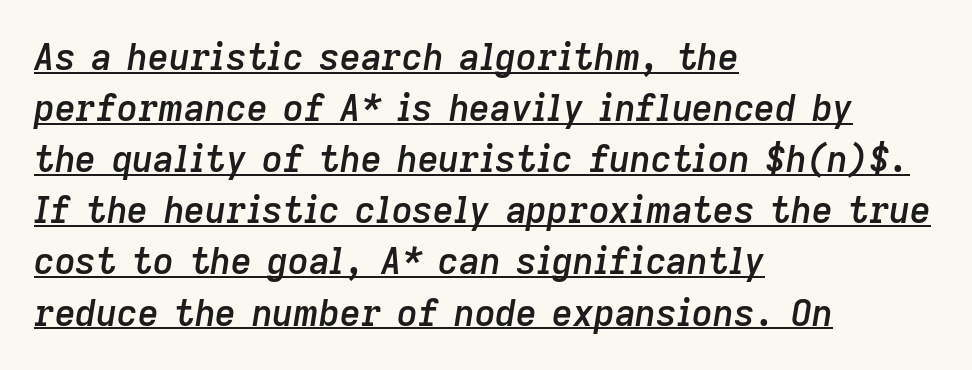
The image shows 36 px semibold type, italic (leaning right); set left-aligned, normal line spacing (1.42x), normal letter spacing, underlined; low stroke contrast and a medium x-height.
